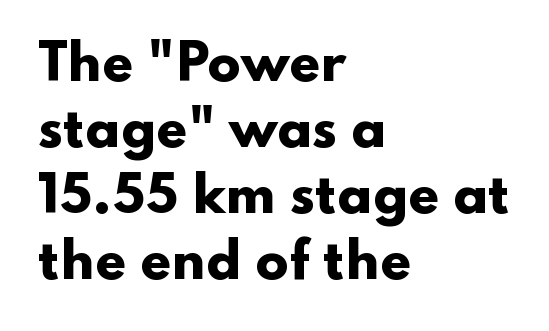
Q: Is the text bold? A: Yes.
Q: Is the text italic (slanted)? A: No, it is upright.
Q: Is the typeface a serif or a sans-serif typeface? A: Sans-serif.
Q: Is the text underlined? A: No.
Q: How is the paragraph aligned? A: Left-aligned.
Q: Is the spacing between letters normal or unusually wide? A: Normal.
Q: Is the spacing between lines tight, normal or loose? A: Normal.
Q: Width (condensed, normal, or wide)? A: Wide.
Q: Stroke contrast? A: Low.
Q: x-height? A: Small.
Q: Monospaced? A: No.
